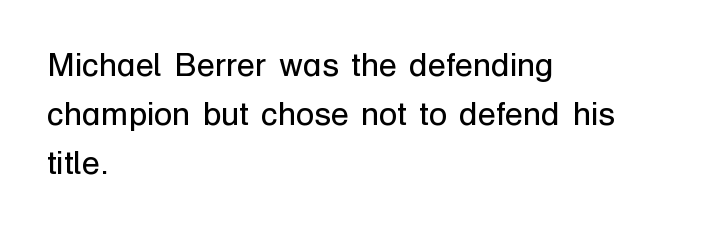
{"serif": "no", "italic": "no", "bold": "no", "weight": "regular", "width": "normal", "stroke_contrast": "low", "x_height": "medium", "monospaced": "no", "underline": "no", "align": "left", "line_spacing": "normal", "line_spacing_ratio": 1.48, "letter_spacing": "normal", "letter_spacing_em": 0.0, "glyph_px": 33}
